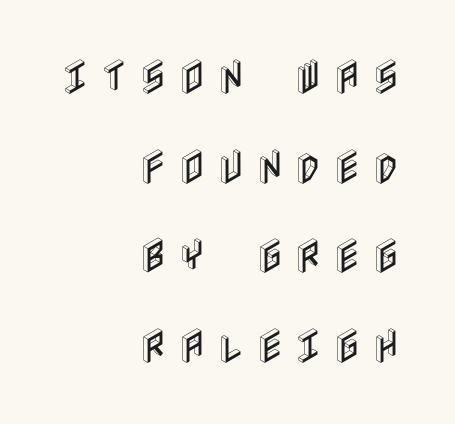
The image shows 38 px condensed type, upright; set right-aligned, loose line spacing (2.36x), unusually wide letter spacing (+0.29 em), not underlined; a large x-height.
